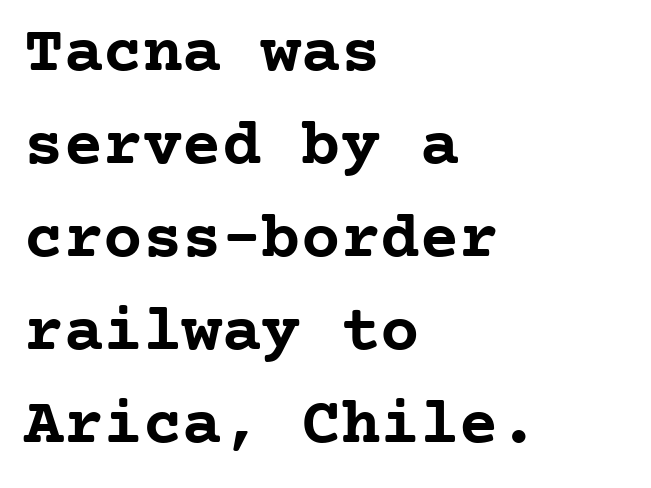
The image shows 66 px semibold serif type, upright, monospaced; set left-aligned, normal line spacing (1.41x), normal letter spacing, not underlined; low stroke contrast and a medium x-height.
